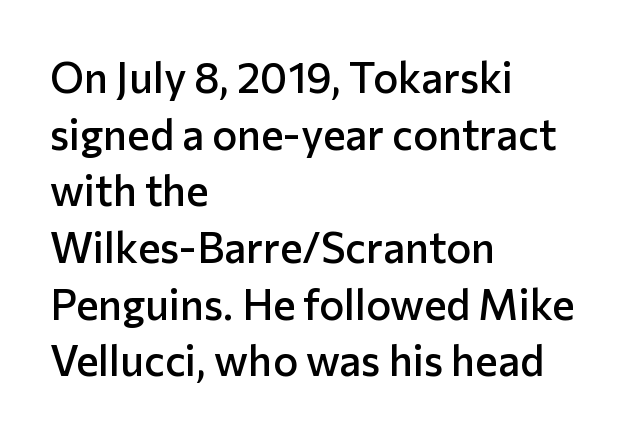
{"serif": "no", "italic": "no", "bold": "semi", "weight": "semibold", "width": "normal", "stroke_contrast": "low", "x_height": "medium", "monospaced": "no", "underline": "no", "align": "left", "line_spacing": "normal", "line_spacing_ratio": 1.35, "letter_spacing": "normal", "letter_spacing_em": 0.0, "glyph_px": 42}
